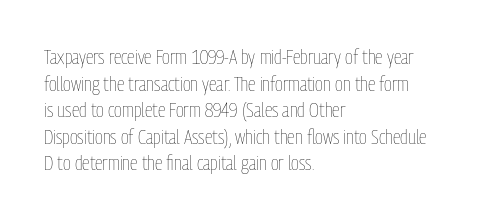
The image shows 20 px text type, upright; set left-aligned, normal line spacing (1.33x), normal letter spacing, not underlined.
